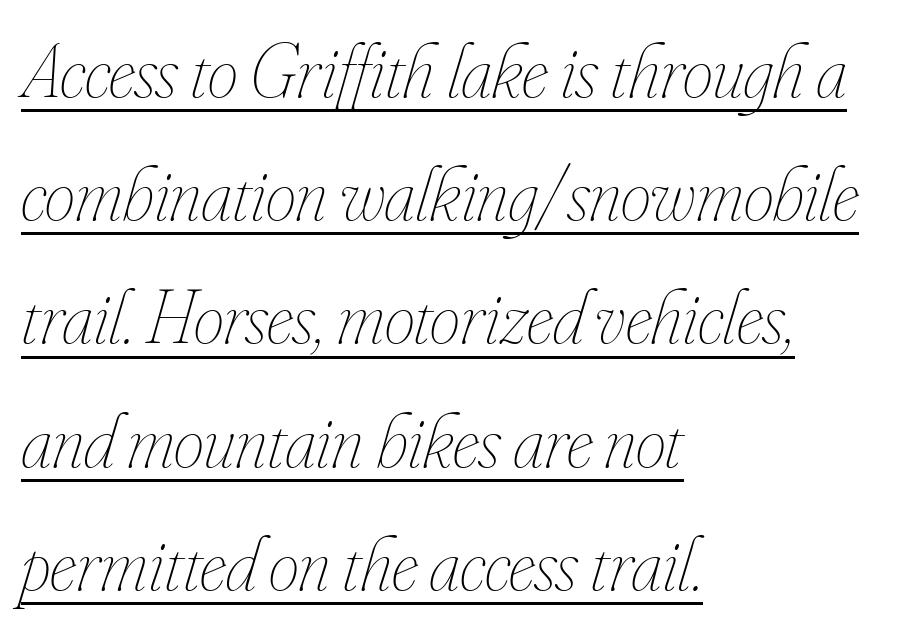
Q: Is the text bold? A: No.
Q: Is the text italic (slanted)? A: Yes, it leans right by about 16 degrees.
Q: Is the text underlined? A: Yes.
Q: How is the paragraph aligned? A: Left-aligned.
Q: Is the spacing between letters normal or unusually wide? A: Normal.
Q: Is the spacing between lines tight, normal or loose? A: Normal.
Q: Width (condensed, normal, or wide)? A: Condensed.
Q: Stroke contrast? A: Low.
Q: x-height? A: Small.
Q: Monospaced? A: No.
